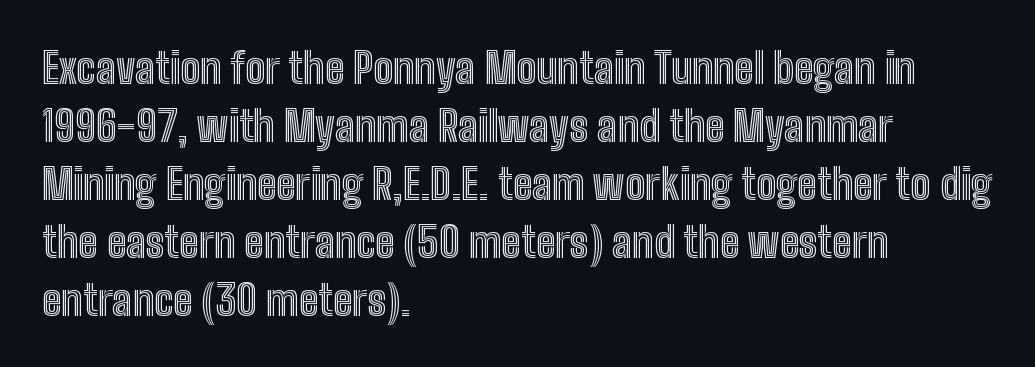
{"italic": "no", "width": "condensed", "x_height": "medium", "monospaced": "no", "underline": "no", "align": "left", "line_spacing": "normal", "line_spacing_ratio": 1.38, "letter_spacing": "normal", "letter_spacing_em": 0.0, "glyph_px": 42}
